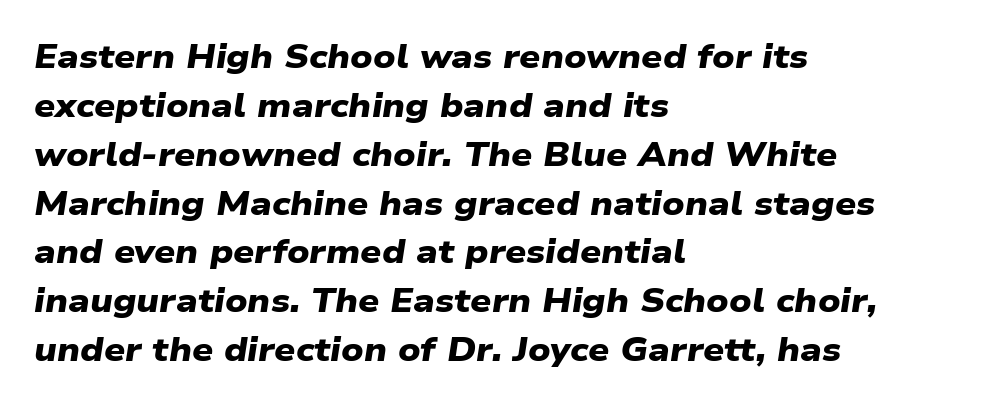
The image shows 33 px heavy, wide sans-serif type; set left-aligned, normal line spacing (1.48x), normal letter spacing, not underlined; low stroke contrast and a medium x-height.
